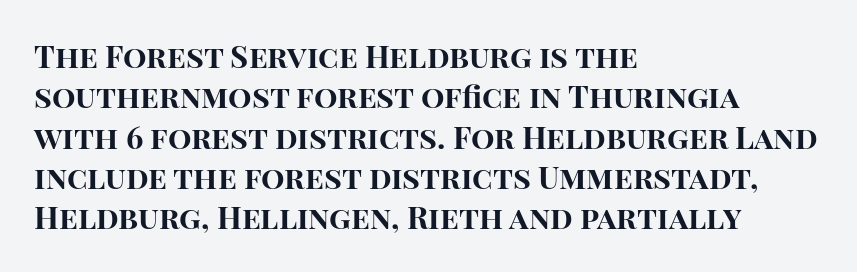
The image shows 31 px bold sans-serif type, upright; set left-aligned, normal line spacing (1.3x), normal letter spacing, not underlined; high stroke contrast and a large x-height.
